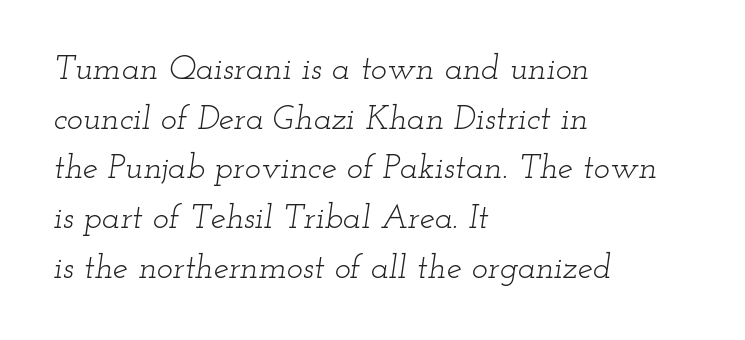
The leading is moderate, giving the passage an even texture. Note: serifs present on the glyphs. The gaps between neighbouring characters are ordinary and unremarkable. The face used here is proportionally spaced, like ordinary book or web type. The rendering applies a slant to the glyphs.
